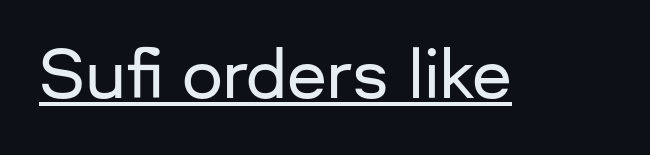
The letters advance in unequal steps, a hallmark of proportional type. The line texture is even and compact thanks to regular tracking. The glyphs are accompanied by a horizontal stroke just below them. The type sits square on the baseline with zero lean.
